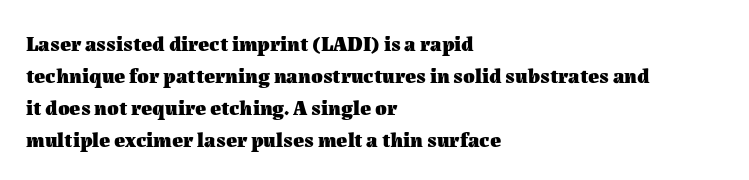
Q: Is the text bold? A: Yes.
Q: Is the text italic (slanted)? A: No, it is upright.
Q: Is the text underlined? A: No.
Q: How is the paragraph aligned? A: Left-aligned.
Q: Is the spacing between letters normal or unusually wide? A: Normal.
Q: Is the spacing between lines tight, normal or loose? A: Normal.
